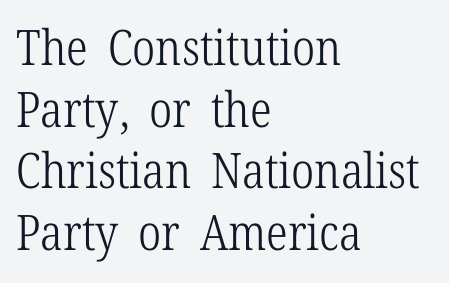
{"serif": "yes", "italic": "no", "bold": "no", "weight": "light", "width": "condensed", "stroke_contrast": "low", "x_height": "medium", "monospaced": "no", "underline": "no", "align": "left", "line_spacing": "normal", "line_spacing_ratio": 1.26, "letter_spacing": "normal", "letter_spacing_em": 0.0, "glyph_px": 49}
